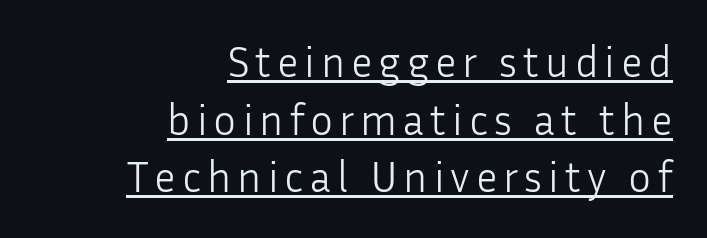
Q: Is the text bold? A: No.
Q: Is the text italic (slanted)? A: No, it is upright.
Q: Is the typeface a serif or a sans-serif typeface? A: Sans-serif.
Q: Is the text underlined? A: Yes.
Q: How is the paragraph aligned? A: Right-aligned.
Q: Is the spacing between lines tight, normal or loose? A: Normal.
Q: Width (condensed, normal, or wide)? A: Normal.
Q: Stroke contrast? A: Low.
Q: x-height? A: Medium.
Q: Monospaced? A: No.
